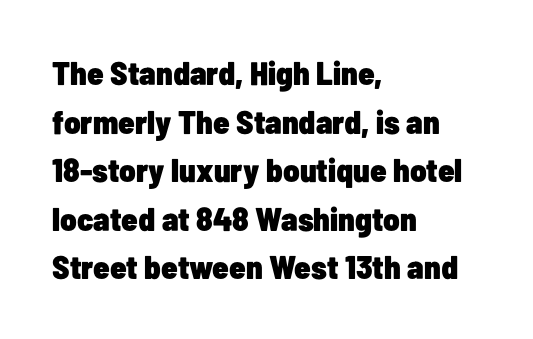
The image shows 33 px heavy, condensed sans-serif type, upright; set left-aligned, normal line spacing (1.47x), normal letter spacing, not underlined; low stroke contrast and a medium x-height.
